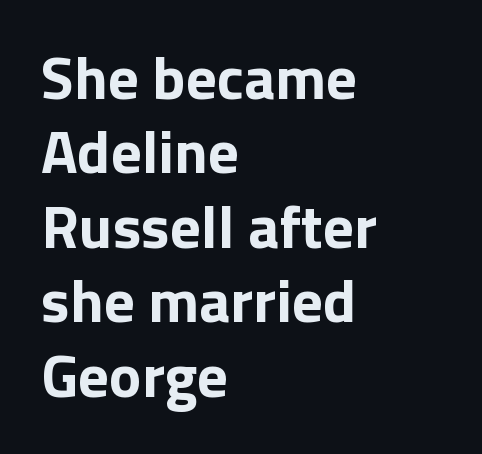
To sum up the face: it is a sans, with no serifs. Italic? Not at all — the glyphs are vertical. The letters sit at their default tracking, neither squeezed nor spread. A typesetter would call this proportional, since set widths differ per character.
